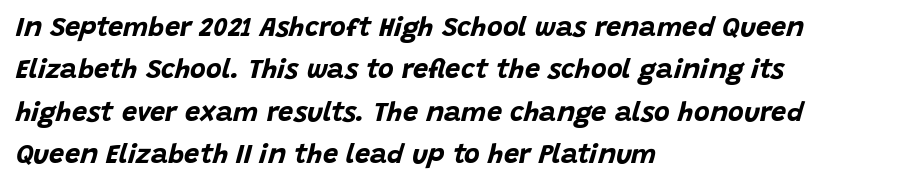
Students, this is bold: see how much ink each stroke carries. How are the letters spaced? Ordinarily, with no added tracking. In terms of leading, this rendering sits right in the middle. Only glyphs here, with clear space below each row.
